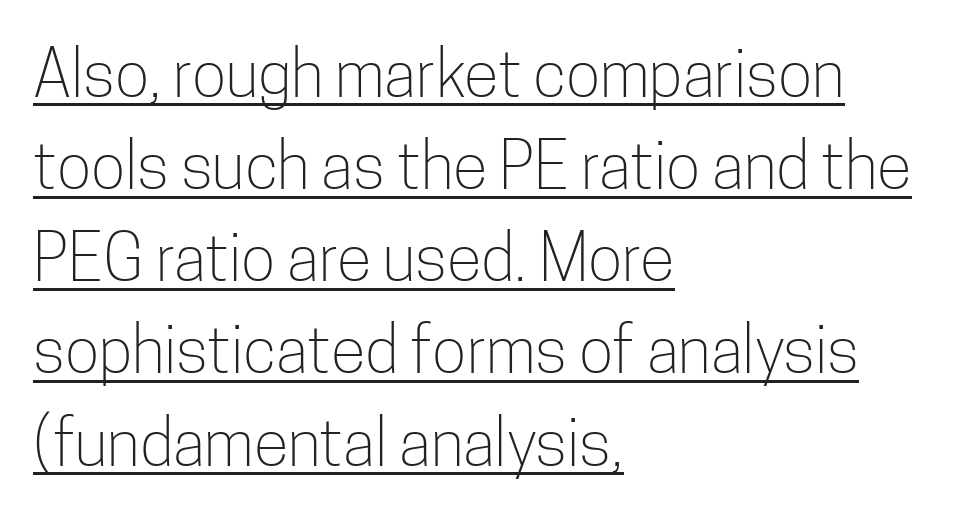
Glance below the letters and you will spot a drawn line. These lines are set flush left with a ragged right edge. Nothing sits at the stroke ends, so this counts as sans-serif. The typesetting does not lean heavy: it is not bold. Leading matches the norm, producing a regular column. This rendering leaves character spacing at its baseline value.
